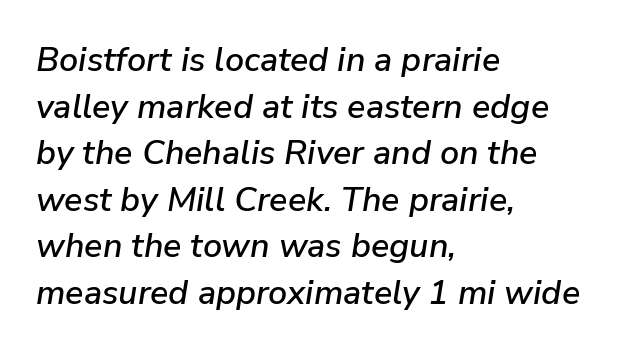
The image shows 34 px text type, italic (leaning right); set left-aligned, normal line spacing (1.37x), normal letter spacing, not underlined; low stroke contrast and a medium x-height.
